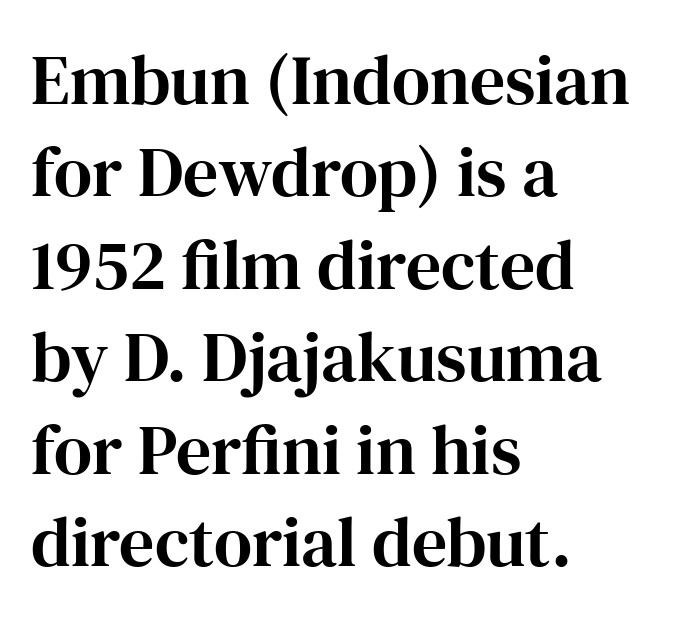
The letters advance in unequal steps, a hallmark of proportional type. The glyphs are unaccompanied by any horizontal stroke below them. Compared with typical paragraphs, the rows here are spaced about the same. Vertical strokes here are truly vertical. The lines in this sample share a left origin and differ only in where they stop. This sample uses plain, unmodified letter spacing.
